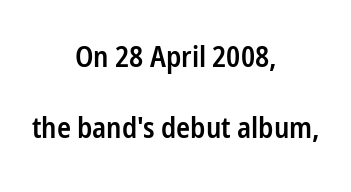
Q: Is the text bold? A: Semi-bold.
Q: Is the text italic (slanted)? A: No, it is upright.
Q: Is the typeface a serif or a sans-serif typeface? A: Sans-serif.
Q: Is the text underlined? A: No.
Q: How is the paragraph aligned? A: Centered.
Q: Is the spacing between letters normal or unusually wide? A: Normal.
Q: Is the spacing between lines tight, normal or loose? A: Loose.
Q: Width (condensed, normal, or wide)? A: Condensed.
Q: Stroke contrast? A: Low.
Q: x-height? A: Medium.
Q: Monospaced? A: No.
